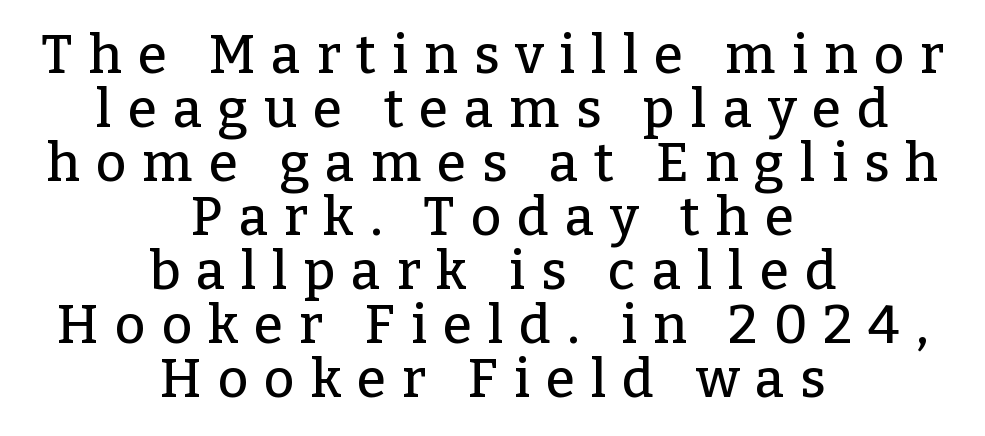
The image shows 53 px serif type, upright; set centered, tight line spacing (1.02x), unusually wide letter spacing (+0.3 em), not underlined; low stroke contrast and a medium x-height.
